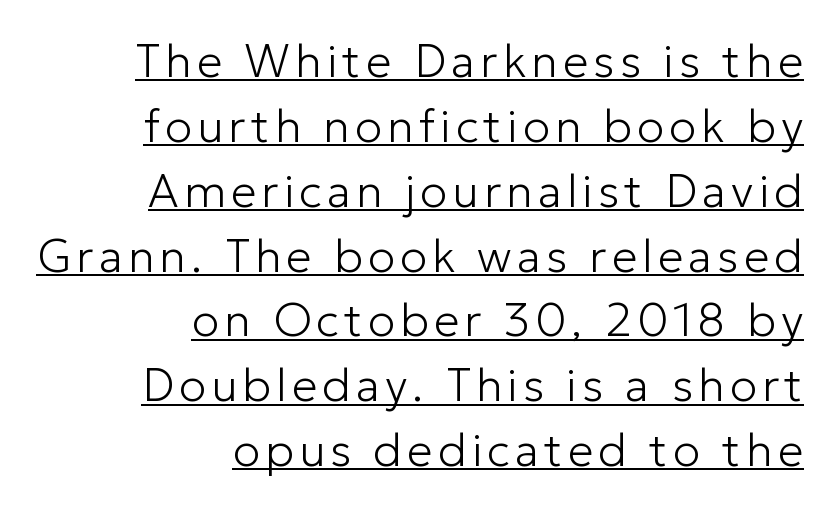
Does the copy run flush right? Yes — the right margin is perfectly even. A roman cut, with each character standing at attention. The rendering uses natural spacing where letterforms have individual widths. No chunkiness to these letters — they're not bold. One glance says typical: line gaps are just what's usual. The letters carry no serifs — their stems end cleanly without finishing strokes.
